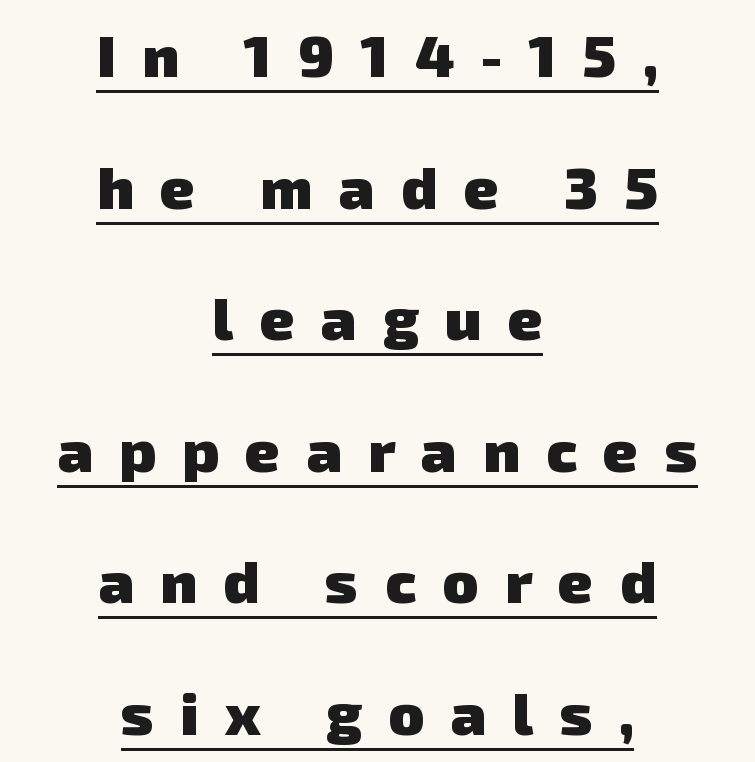
Q: Is the text bold? A: Yes.
Q: Is the typeface a serif or a sans-serif typeface? A: Sans-serif.
Q: Is the text underlined? A: Yes.
Q: How is the paragraph aligned? A: Centered.
Q: Is the spacing between letters normal or unusually wide? A: Unusually wide.
Q: Is the spacing between lines tight, normal or loose? A: Loose.
Q: Width (condensed, normal, or wide)? A: Normal.
Q: Stroke contrast? A: Low.
Q: x-height? A: Medium.
Q: Monospaced? A: No.
